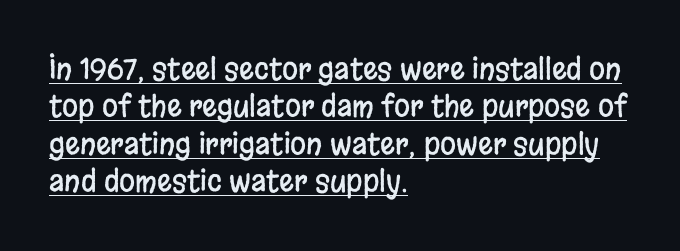
The image shows 29 px condensed sans-serif type, upright; set left-aligned, normal line spacing (1.29x), normal letter spacing, underlined; low stroke contrast and a large x-height.
